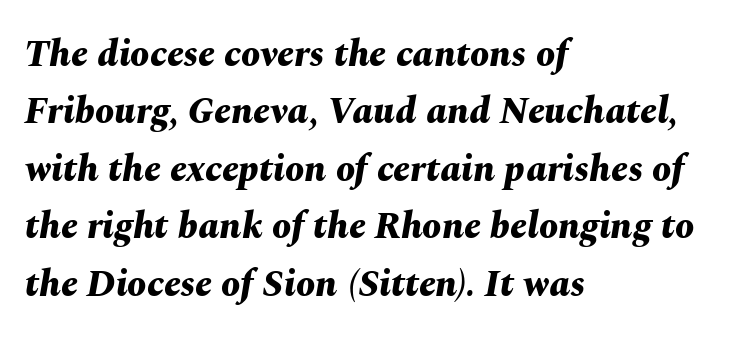
Q: Is the text bold? A: Yes.
Q: Is the text italic (slanted)? A: Yes, it leans right by about 10 degrees.
Q: Is the text underlined? A: No.
Q: How is the paragraph aligned? A: Left-aligned.
Q: Is the spacing between letters normal or unusually wide? A: Normal.
Q: Is the spacing between lines tight, normal or loose? A: Normal.
Q: Width (condensed, normal, or wide)? A: Normal.
Q: Stroke contrast? A: Medium.
Q: x-height? A: Medium.
Q: Monospaced? A: No.
